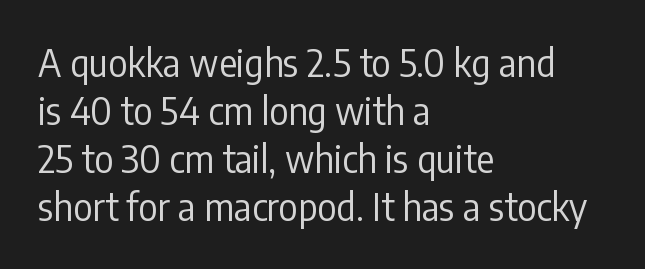
Q: Is the text bold? A: No.
Q: Is the text italic (slanted)? A: No, it is upright.
Q: Is the typeface a serif or a sans-serif typeface? A: Sans-serif.
Q: Is the text underlined? A: No.
Q: How is the paragraph aligned? A: Left-aligned.
Q: Is the spacing between letters normal or unusually wide? A: Normal.
Q: Is the spacing between lines tight, normal or loose? A: Normal.
Q: Width (condensed, normal, or wide)? A: Condensed.
Q: Stroke contrast? A: Low.
Q: x-height? A: Medium.
Q: Monospaced? A: No.
